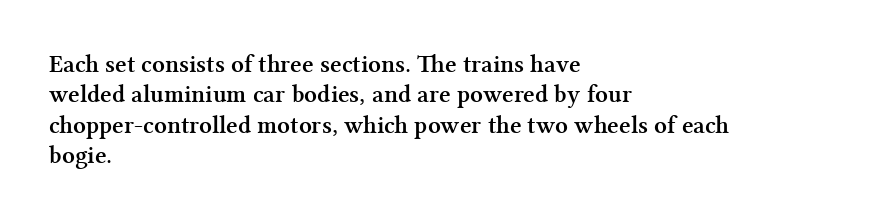
The image shows 25 px bold type, upright; set left-aligned, line spacing 1.22x, normal letter spacing, not underlined.
